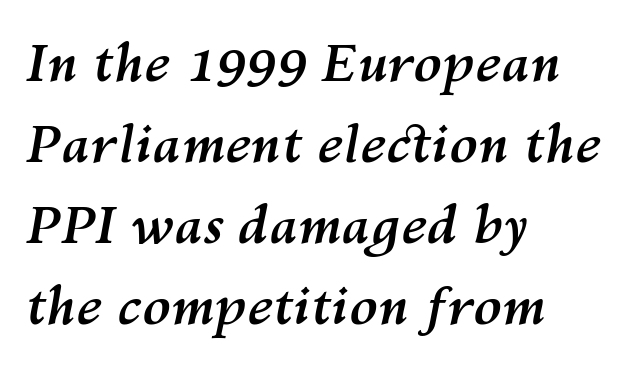
Q: Is the text bold? A: Yes.
Q: Is the text italic (slanted)? A: Yes, it leans right by about 10 degrees.
Q: Is the text underlined? A: No.
Q: How is the paragraph aligned? A: Left-aligned.
Q: Is the spacing between letters normal or unusually wide? A: Normal.
Q: Is the spacing between lines tight, normal or loose? A: Normal.
Q: Width (condensed, normal, or wide)? A: Normal.
Q: Stroke contrast? A: Medium.
Q: x-height? A: Medium.
Q: Monospaced? A: No.
